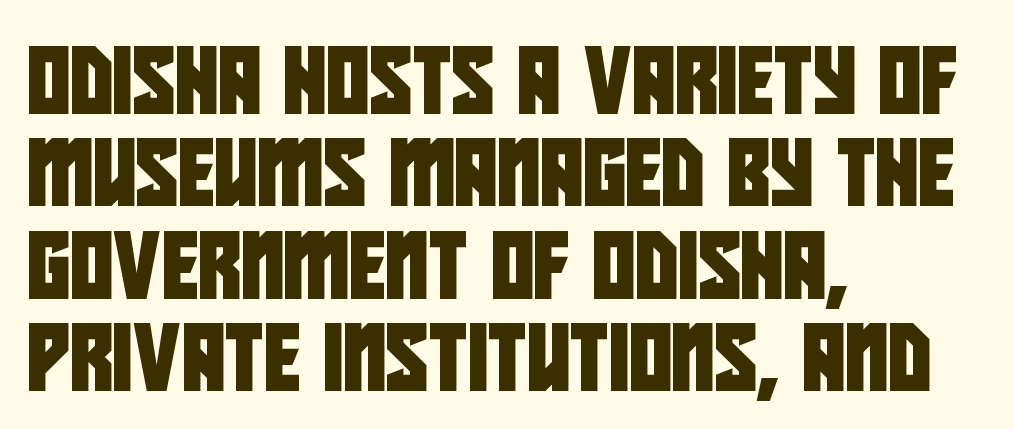
{"serif": "no", "width": "condensed", "stroke_contrast": "low", "x_height": "large", "monospaced": "no", "underline": "no", "align": "left", "line_spacing": "normal", "line_spacing_ratio": 1.4, "letter_spacing": "normal", "letter_spacing_em": 0.0, "glyph_px": 66}
